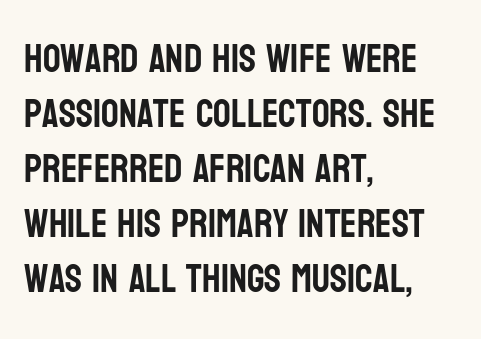
Q: Is the text italic (slanted)? A: No, it is upright.
Q: Is the typeface a serif or a sans-serif typeface? A: Sans-serif.
Q: Is the text underlined? A: No.
Q: How is the paragraph aligned? A: Left-aligned.
Q: Is the spacing between letters normal or unusually wide? A: Normal.
Q: Is the spacing between lines tight, normal or loose? A: Normal.
Q: Width (condensed, normal, or wide)? A: Condensed.
Q: Stroke contrast? A: Low.
Q: x-height? A: Large.
Q: Monospaced? A: No.
